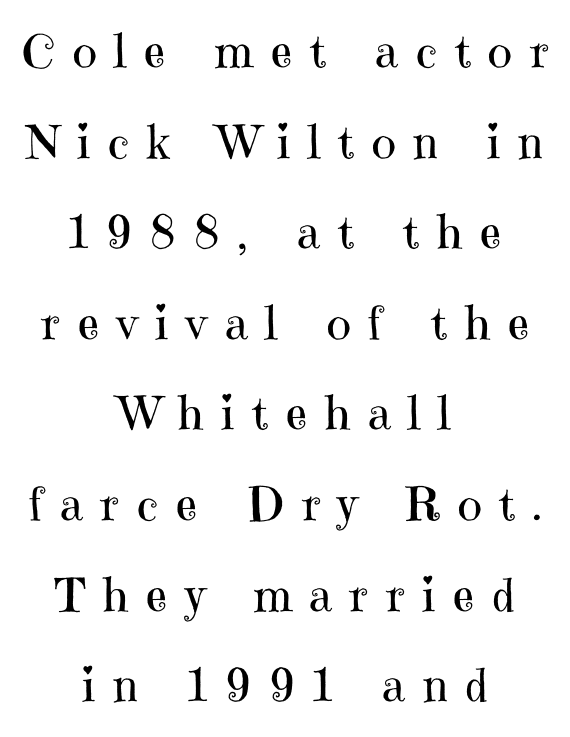
Regarding serifs, this sample has them. Horizontal alignment here is central, giving a formal, balanced look. The letters are spread apart with noticeably loose tracking. Is this a fixed-width face? No — the glyphs have proportional, varying widths. Descender tails drop into unmarked territory. The weight tops out at a normal text grade.
